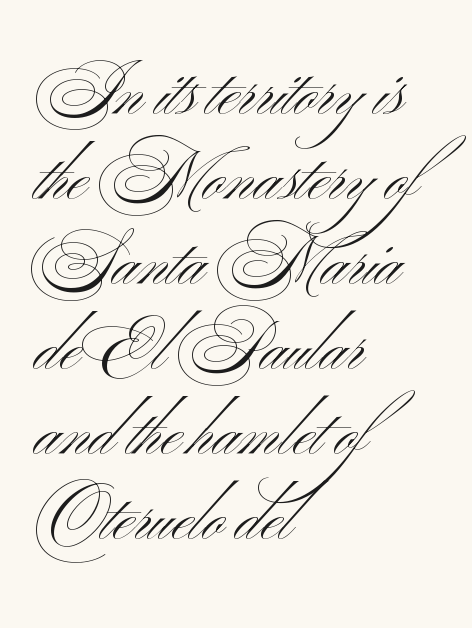
The image shows 67 px light, wide sans-serif type; set left-aligned, normal line spacing (1.27x), normal letter spacing, not underlined; medium stroke contrast and a small x-height.
